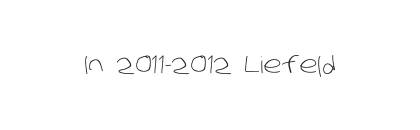
Q: Is the text bold? A: No.
Q: Is the text underlined? A: No.
Q: Is the spacing between letters normal or unusually wide? A: Normal.
